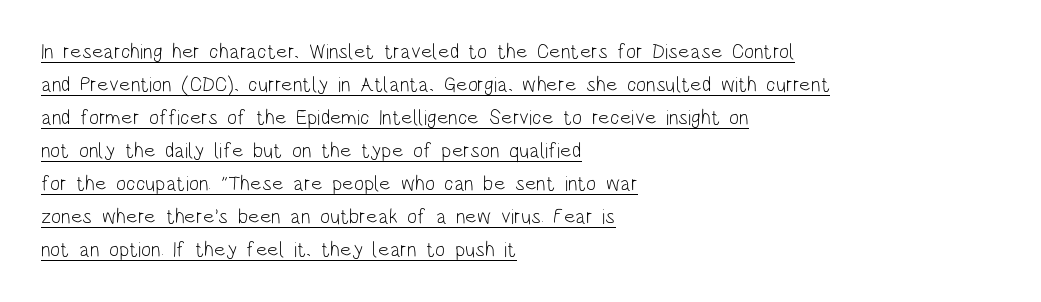
Q: Is the text bold? A: No.
Q: Is the text italic (slanted)? A: No, it is upright.
Q: Is the text underlined? A: Yes.
Q: How is the paragraph aligned? A: Left-aligned.
Q: Is the spacing between letters normal or unusually wide? A: Normal.
Q: Is the spacing between lines tight, normal or loose? A: Normal.
